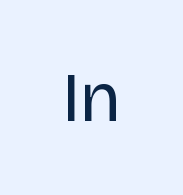
{"serif": "no", "italic": "no", "bold": "no", "weight": "regular", "width": "normal", "stroke_contrast": "low", "x_height": "large", "monospaced": "no", "underline": "no", "letter_spacing": "normal", "letter_spacing_em": 0.0, "glyph_px": 70}
